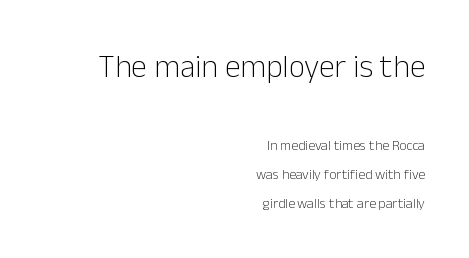
Does the leading feel generous? Absolutely, it's lavish. The compositor pushed each line to the right boundary. Is this a sans? Yes — the strokes have no serifs. The letters stand upright; this is a roman face.
